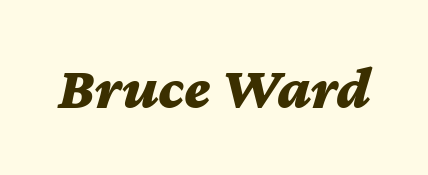
The rendering applies a slant to the glyphs. The rendering uses natural spacing where letterforms have individual widths. The face used here has the dense, thick strokes of a bold. Check the space under the baseline: it is left empty.
